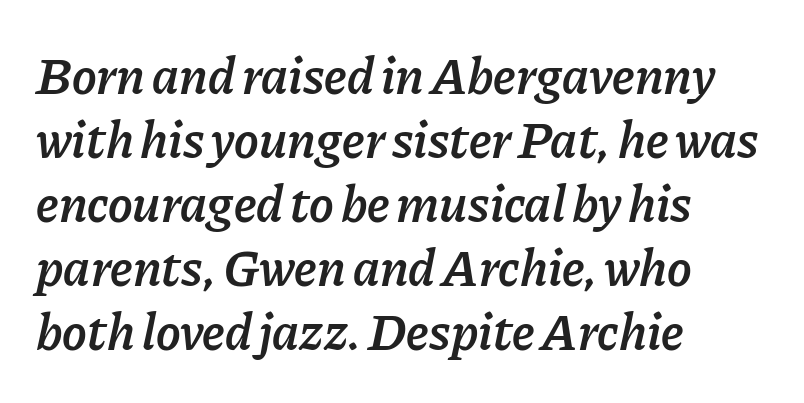
{"italic": "yes", "lean": "right", "slant_degrees": 11, "bold": "semi", "weight": "semibold", "width": "normal", "stroke_contrast": "low", "x_height": "medium", "monospaced": "no", "underline": "no", "align": "left", "line_spacing_ratio": 1.23, "letter_spacing": "normal", "letter_spacing_em": 0.0, "glyph_px": 52}
